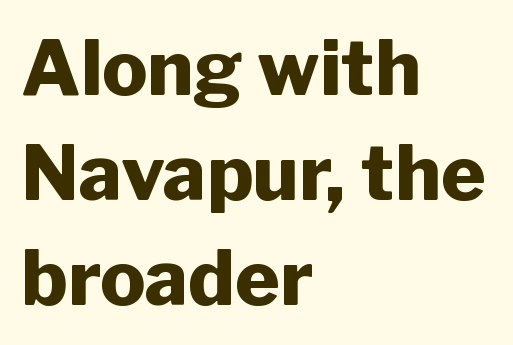
Students, note that the glyphs here touch the page at normal intervals. A normal amount of white space separates one row of letters from the next. The baseline area is clear. Note the varied advance widths — an 'i' is clearly narrower than an 'm'.
